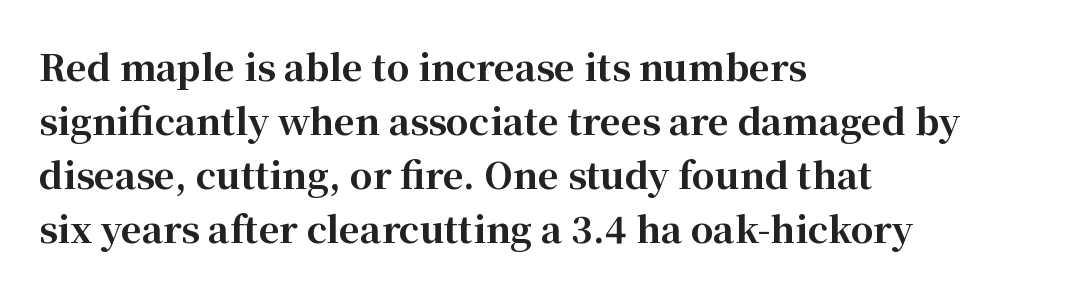
The characters look thick and weighty, a clear bold. Note the varied advance widths — an 'i' is clearly narrower than an 'm'. This is serif lettering, the kind often seen in printed books. Horizontally, the lines are justified to the leading edge only. Caption: standard tracking, unaltered. This sample uses an upright cut, with every glyph sitting square on the baseline.
